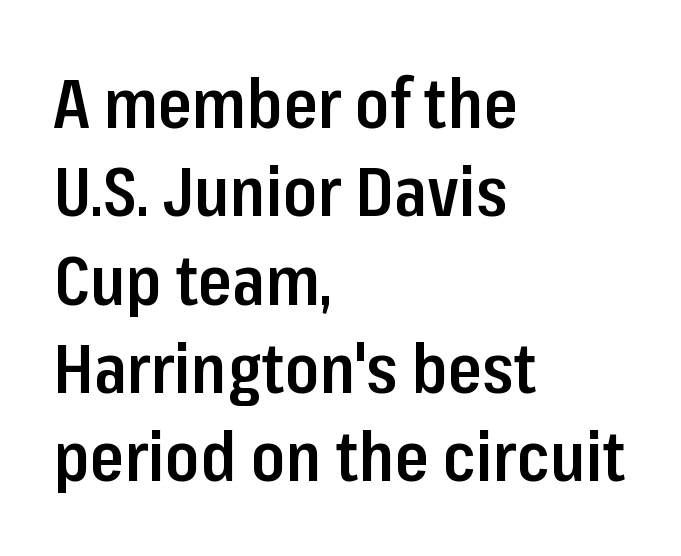
{"serif": "no", "italic": "no", "bold": "semi", "weight": "semibold", "width": "condensed", "stroke_contrast": "low", "x_height": "medium", "monospaced": "no", "underline": "no", "align": "left", "line_spacing": "normal", "line_spacing_ratio": 1.28, "letter_spacing": "normal", "letter_spacing_em": 0.0, "glyph_px": 69}
